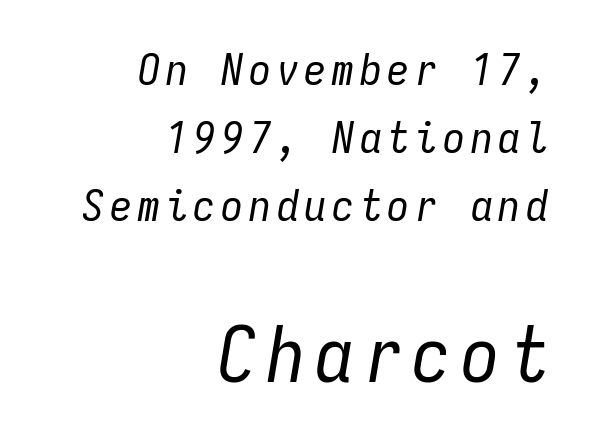
{"italic": "yes", "lean": "right", "slant_degrees": 9, "bold": "no", "weight": "regular", "width": "condensed", "stroke_contrast": "low", "x_height": "medium", "monospaced": "yes", "underline": "no", "align": "right", "line_spacing": "normal", "line_spacing_ratio": 1.54, "larger_block": "second", "size_ratio": 1.75, "glyph_px": 77}
